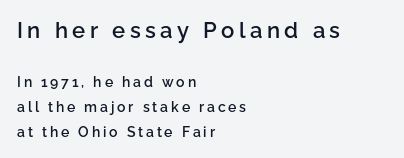
The string is rendered with underlining switched off. Upright lettering throughout. The typesetter chose a ragged-right arrangement here. In terms of letterspacing, this is a distinctly airy, spread setting. Bigger letters appear in the top chunk; the bottom chunk is reduced.
